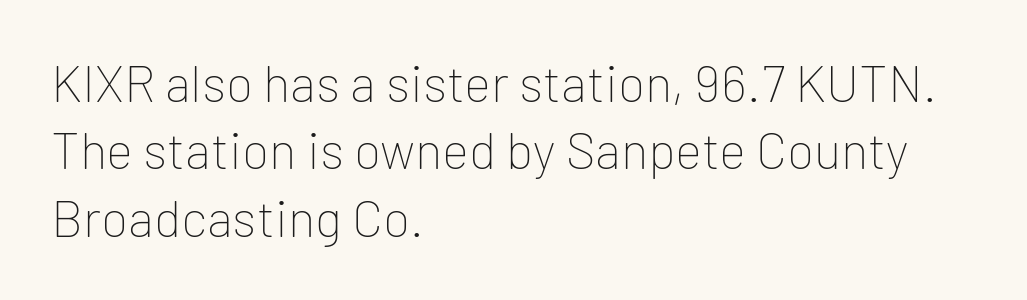
Q: Is the text bold? A: No.
Q: Is the text italic (slanted)? A: No, it is upright.
Q: Is the typeface a serif or a sans-serif typeface? A: Sans-serif.
Q: Is the text underlined? A: No.
Q: How is the paragraph aligned? A: Left-aligned.
Q: Is the spacing between letters normal or unusually wide? A: Normal.
Q: Is the spacing between lines tight, normal or loose? A: Normal.
Q: Width (condensed, normal, or wide)? A: Normal.
Q: Stroke contrast? A: Low.
Q: x-height? A: Medium.
Q: Monospaced? A: No.
